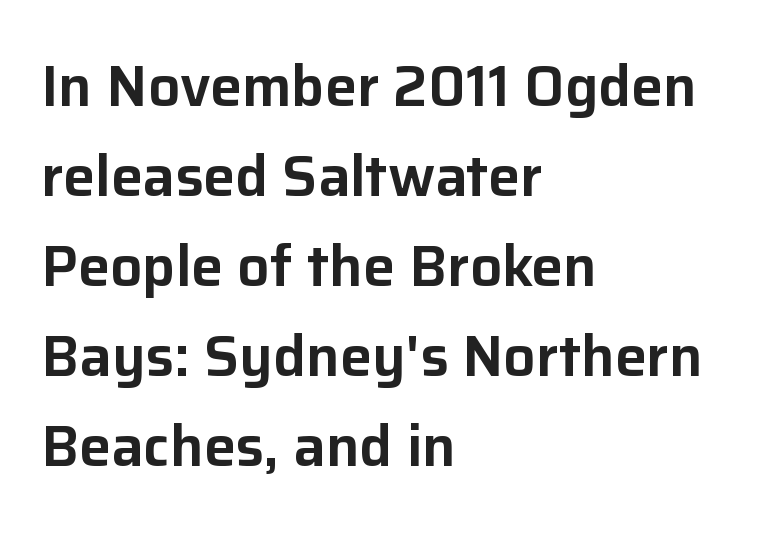
The leading is moderate, giving the passage an even texture. Each letter's strokes conclude bluntly, with no projecting serifs. Check the space under the baseline: it is left empty. Notice how the stems are strictly vertical — no italics here. Alignment: flush left. This sample has the flowing, uneven cadence of proportional lettering.
